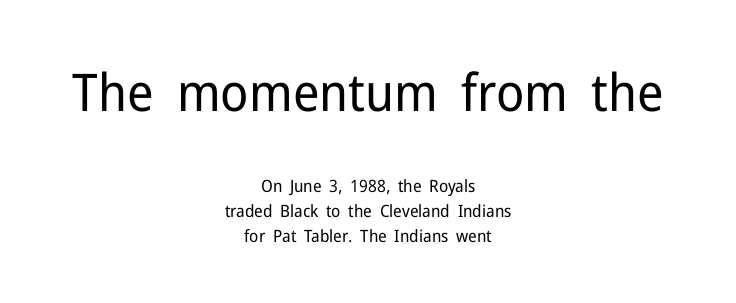
{"serif": "no", "italic": "no", "bold": "no", "weight": "regular", "width": "normal", "stroke_contrast": "low", "x_height": "medium", "monospaced": "no", "underline": "no", "align": "center", "line_spacing": "normal", "line_spacing_ratio": 1.47, "letter_spacing": "normal", "letter_spacing_em": 0.0, "larger_block": "first", "size_ratio": 3.06, "glyph_px": 52}
